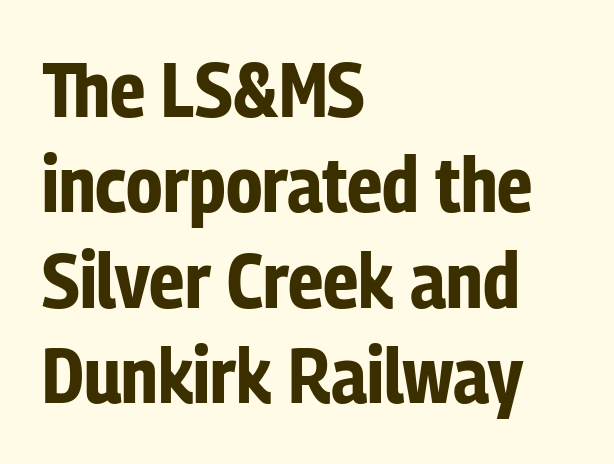
{"serif": "no", "italic": "no", "bold": "yes", "weight": "bold", "width": "condensed", "stroke_contrast": "low", "x_height": "medium", "monospaced": "no", "underline": "no", "align": "left", "line_spacing_ratio": 1.24, "letter_spacing": "normal", "letter_spacing_em": 0.0, "glyph_px": 77}
